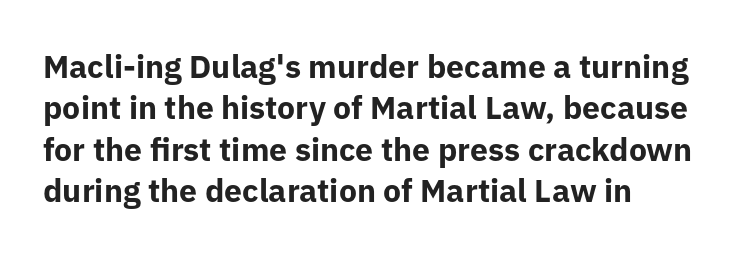
Spacing verdict: proportional, widths tailored to each character. Letter spacing: default. Stroke thickness is high; the sample reads as a true bold. These lines stack with their left ends in a neat column.
